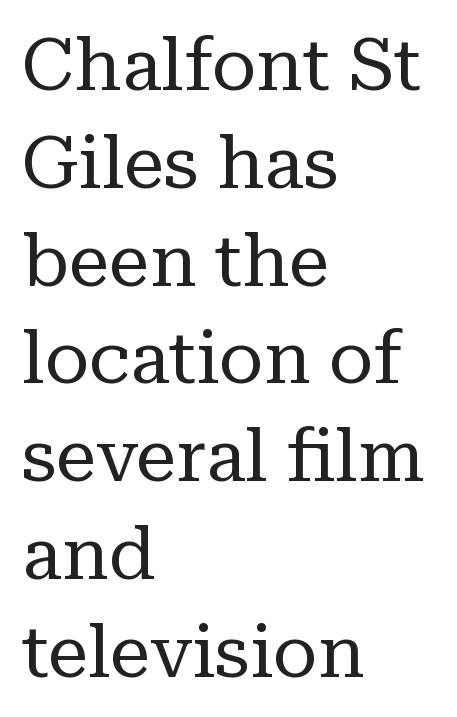
This rendering uses left alignment, leaving the right contour irregular. The letters sit at their default tracking, neither squeezed nor spread. Italic? Not at all — the glyphs are vertical. Does the type have serifs? Yes, each stem ends in a small foot.
